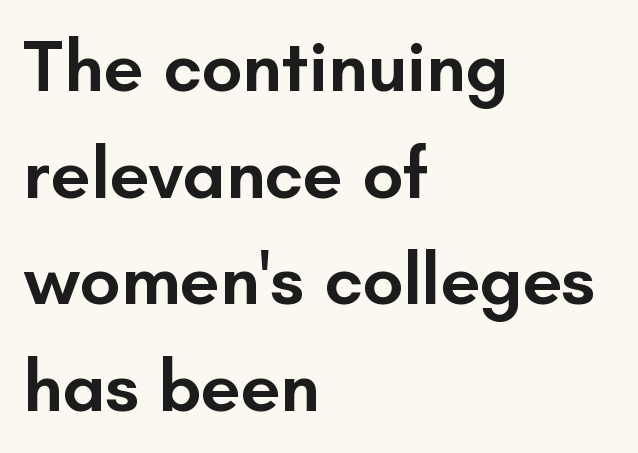
The image shows 72 px semibold sans-serif type, upright; set left-aligned, normal line spacing (1.48x), normal letter spacing, not underlined; low stroke contrast and a small x-height.
